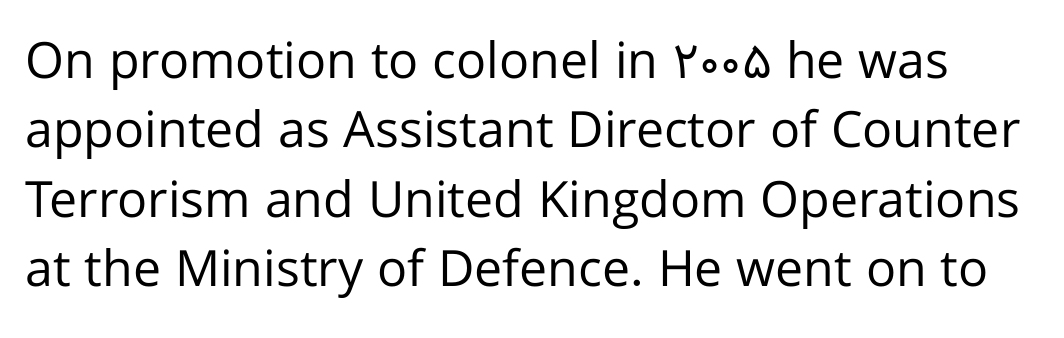
{"serif": "no", "italic": "no", "bold": "no", "weight": "regular", "width": "normal", "stroke_contrast": "low", "x_height": "medium", "monospaced": "no", "underline": "no", "line_spacing": "normal", "line_spacing_ratio": 1.39, "letter_spacing": "normal", "letter_spacing_em": 0.0, "glyph_px": 50}
